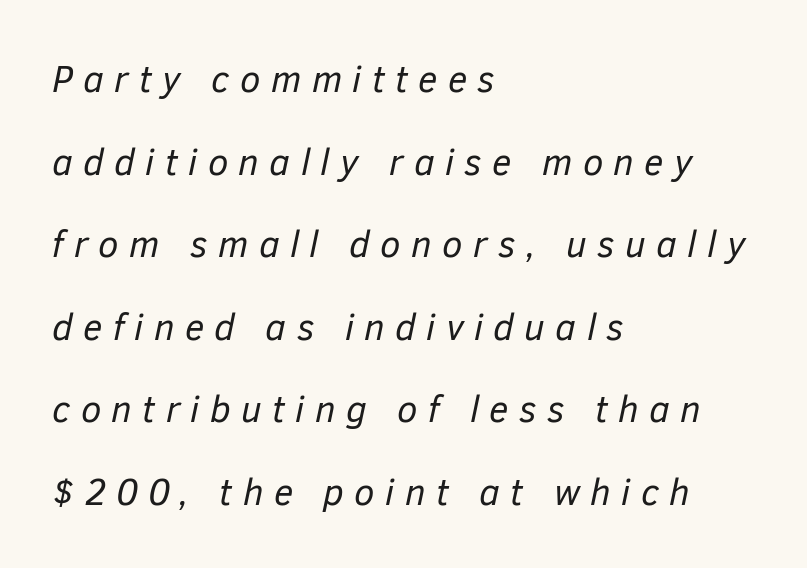
{"italic": "yes", "lean": "right", "slant_degrees": 12, "bold": "no", "weight": "regular", "width": "normal", "stroke_contrast": "low", "x_height": "medium", "monospaced": "no", "underline": "no", "align": "left", "line_spacing": "loose", "line_spacing_ratio": 2.23, "letter_spacing": "wide", "letter_spacing_em": 0.28, "glyph_px": 37}
